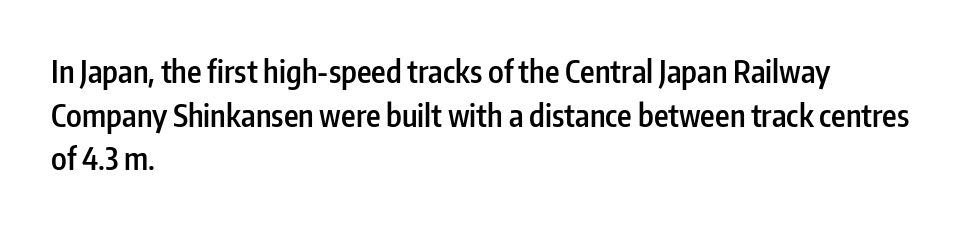
The image shows 31 px semibold, condensed sans-serif type, upright; set left-aligned, normal line spacing (1.41x), normal letter spacing, not underlined; low stroke contrast and a medium x-height.
